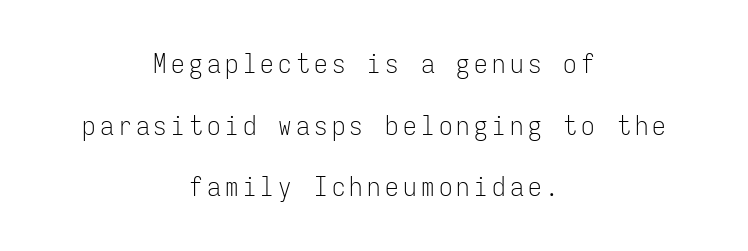
Compared with a typical body face, this is equally light or lighter still. The passage shown is not underscored anywhere. Does the lettering tilt? It doesn't — this is upright. Line starts and ends both wander, symmetrically.
